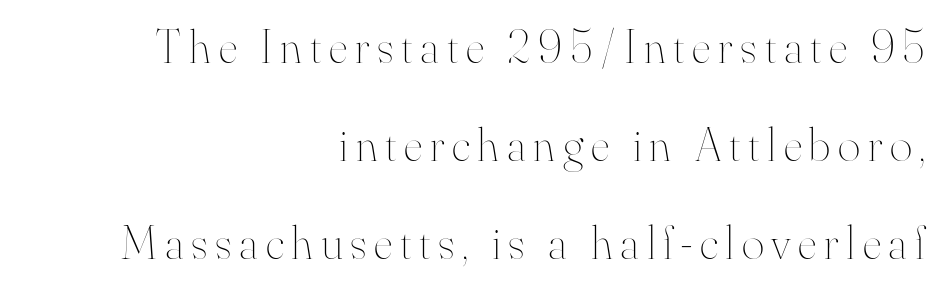
Q: Is the text bold? A: No.
Q: Is the text italic (slanted)? A: No, it is upright.
Q: Is the text underlined? A: No.
Q: How is the paragraph aligned? A: Right-aligned.
Q: Is the spacing between lines tight, normal or loose? A: Loose.
Q: Width (condensed, normal, or wide)? A: Normal.
Q: Stroke contrast? A: High.
Q: x-height? A: Small.
Q: Monospaced? A: No.
